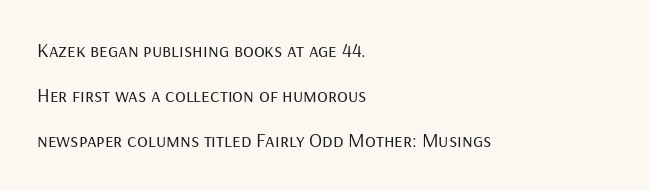
The image shows 20 px text type, upright; set left-aligned, loose line spacing (2.25x), normal letter spacing, not underlined.
